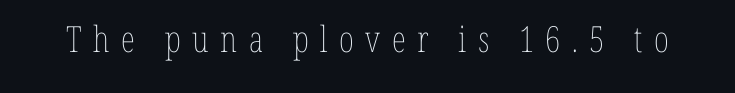
{"italic": "no", "bold": "no", "weight": "thin", "width": "condensed", "stroke_contrast": "low", "x_height": "medium", "monospaced": "no", "underline": "no", "letter_spacing": "wide", "letter_spacing_em": 0.32, "glyph_px": 36}
